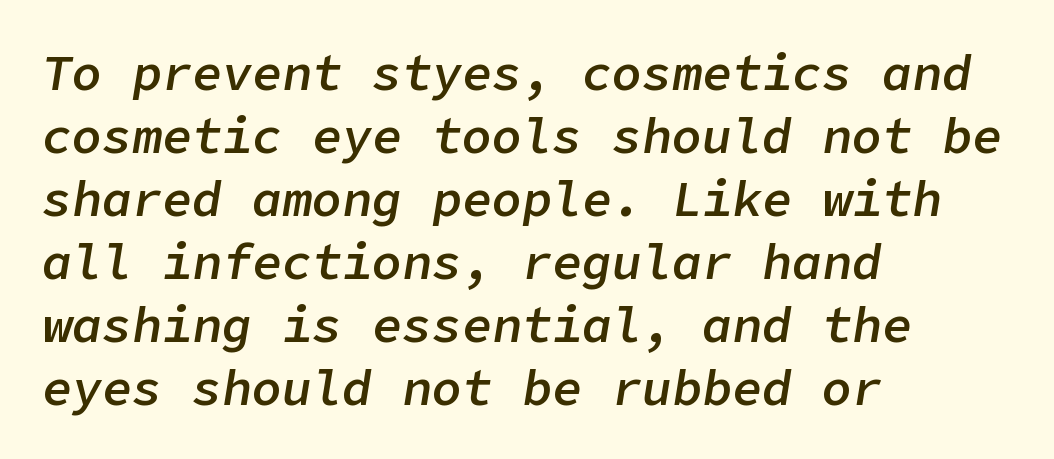
How heavy is the stroke? Medium-heavy — a semibold, shy of bold. Tracking value appears to be zero — textbook default spacing. Would a proofreader flag this as italicized? Yes. Only glyphs here, with clear space below each row. Quick note: interline space is typical. Alignment: flush left.
